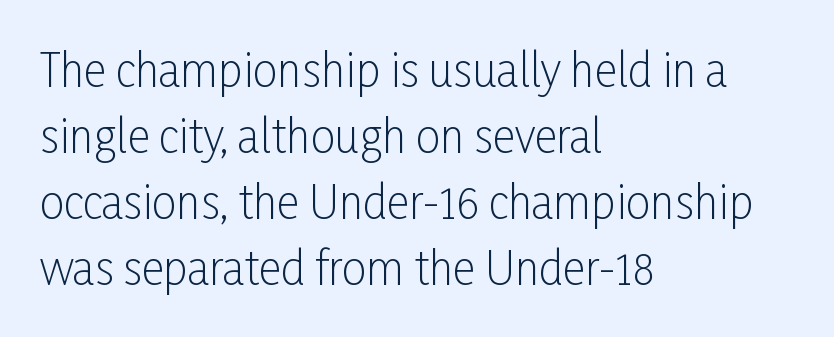
Honestly, there is no underline to notice here at all. No extra tracking has been applied to these lines. Horizontally, the lines are justified to the leading edge only. Posture: vertical. Summary of vertical rhythm: regular, with standard interline spacing.
